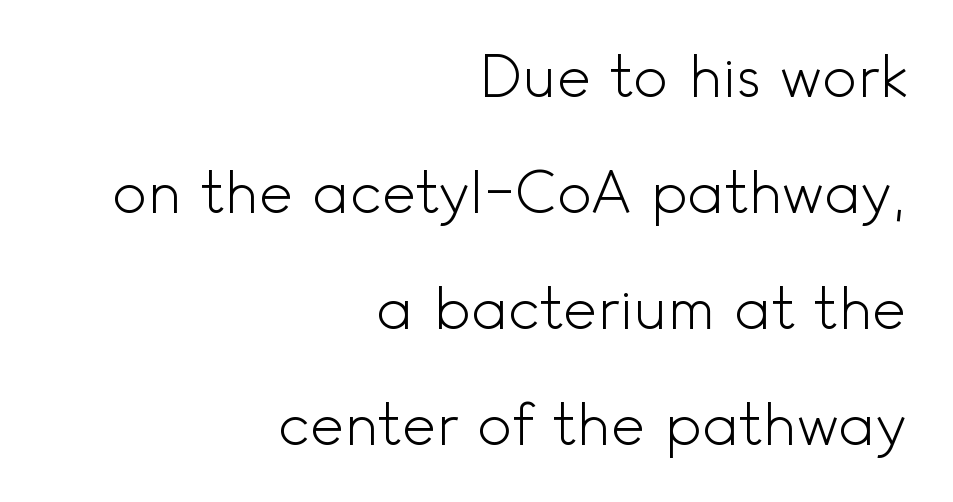
{"serif": "no", "italic": "no", "bold": "no", "weight": "light", "width": "normal", "x_height": "small", "monospaced": "no", "underline": "no", "align": "right", "line_spacing": "loose", "line_spacing_ratio": 2.0, "letter_spacing": "normal", "letter_spacing_em": 0.0, "glyph_px": 58}
